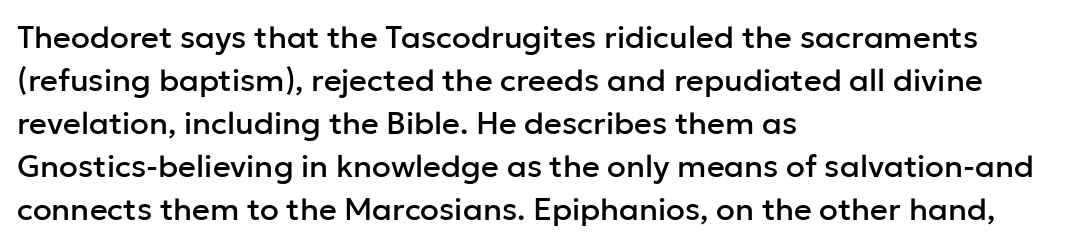
{"serif": "no", "italic": "no", "width": "normal", "stroke_contrast": "low", "x_height": "medium", "monospaced": "no", "underline": "no", "align": "left", "line_spacing": "normal", "line_spacing_ratio": 1.39, "letter_spacing": "normal", "letter_spacing_em": 0.0, "glyph_px": 31}
